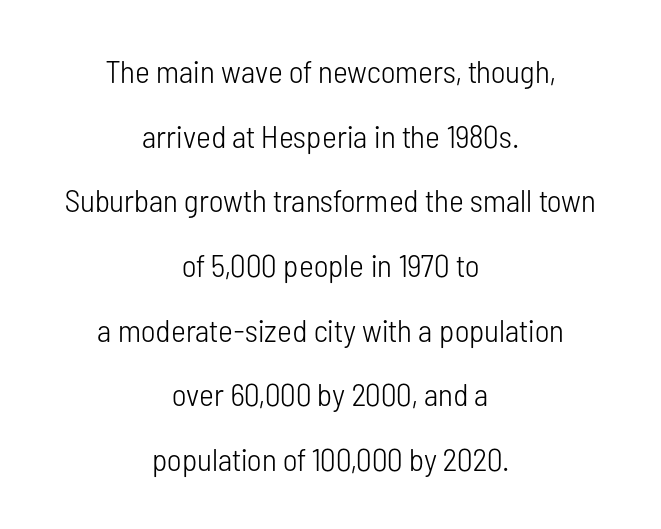
The image shows 32 px light, condensed sans-serif type, upright; set centered, loose line spacing (2.02x), normal letter spacing, not underlined; low stroke contrast and a medium x-height.
